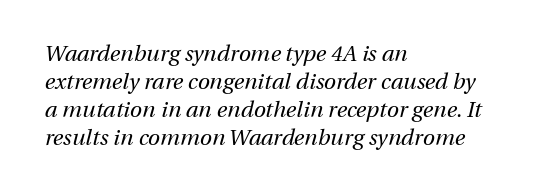
Q: Is the text bold? A: No.
Q: Is the text italic (slanted)? A: Yes, it leans right by about 13 degrees.
Q: Is the text underlined? A: No.
Q: How is the paragraph aligned? A: Left-aligned.
Q: Is the spacing between letters normal or unusually wide? A: Normal.
Q: Is the spacing between lines tight, normal or loose? A: Normal.
